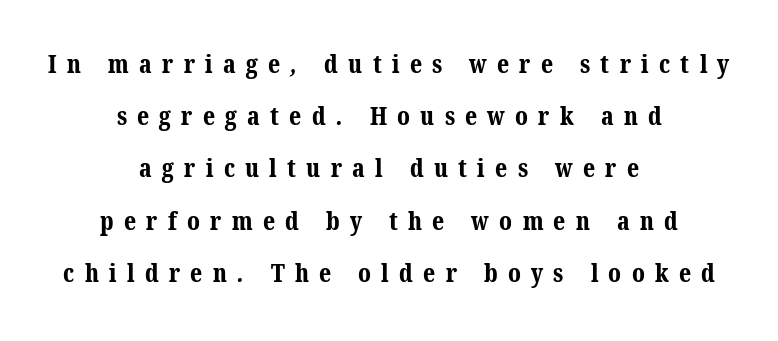
Q: Is the text bold? A: Yes.
Q: Is the text underlined? A: No.
Q: How is the paragraph aligned? A: Centered.
Q: Is the spacing between letters normal or unusually wide? A: Unusually wide.
Q: Is the spacing between lines tight, normal or loose? A: Loose.
